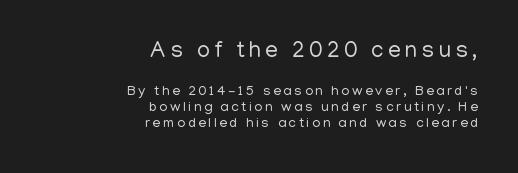
The first block has been scaled up relative to the second. Is the type heavy? It reads as light-to-regular instead. You could barely slide anything between these rows. Vertical strokes here are truly vertical. Compared with a flush-left layout, this one pins lines to the opposite, right side.
